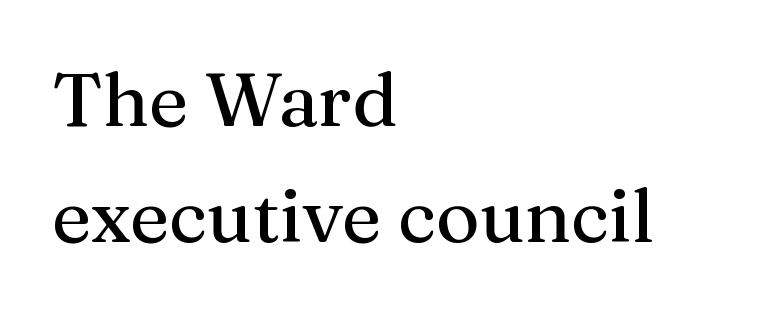
The image shows 75 px serif type, upright; set left-aligned, normal line spacing (1.55x), normal letter spacing, not underlined; medium stroke contrast and a medium x-height.
